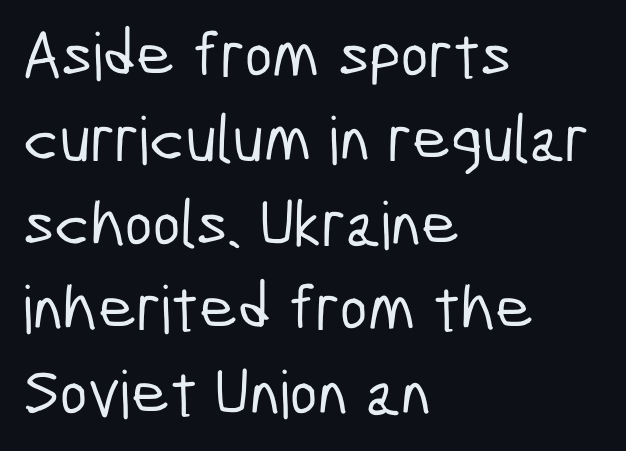
{"serif": "no", "width": "condensed", "stroke_contrast": "low", "x_height": "medium", "monospaced": "no", "underline": "no", "align": "left", "line_spacing": "normal", "line_spacing_ratio": 1.28, "letter_spacing": "normal", "letter_spacing_em": 0.0, "glyph_px": 66}
